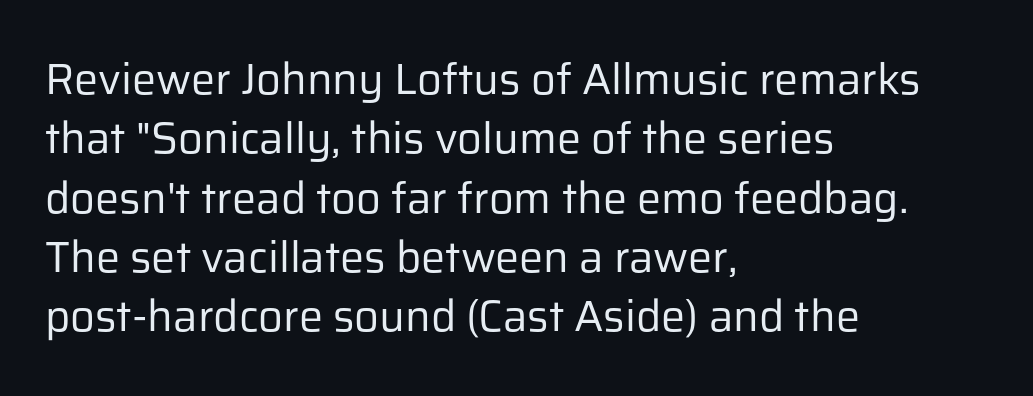
{"serif": "no", "italic": "no", "bold": "no", "weight": "regular", "width": "normal", "stroke_contrast": "low", "x_height": "medium", "monospaced": "no", "underline": "no", "align": "left", "line_spacing": "normal", "line_spacing_ratio": 1.38, "letter_spacing": "normal", "letter_spacing_em": 0.0, "glyph_px": 43}
